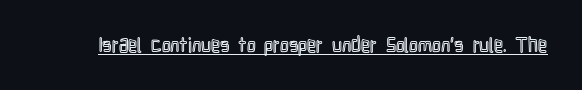
Q: Is the text italic (slanted)? A: No, it is upright.
Q: Is the text underlined? A: Yes.
Q: Is the spacing between letters normal or unusually wide? A: Normal.
